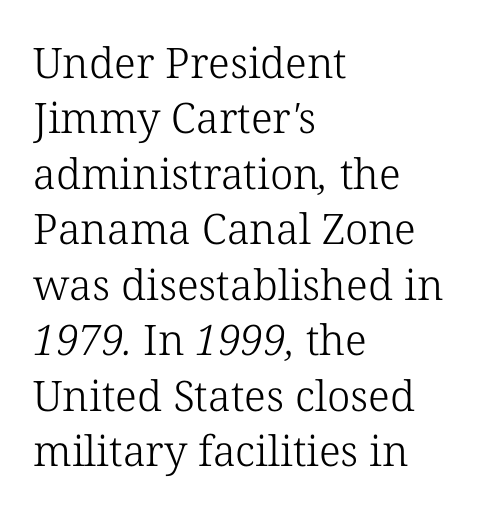
The image shows 42 px light serif type; set left-aligned, normal line spacing (1.32x), normal letter spacing, not underlined; low stroke contrast and a medium x-height.
